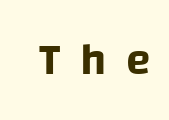
The image shows 45 px sans-serif type, upright; set unusually wide letter spacing (+0.44 em), not underlined; low stroke contrast and a large x-height.
